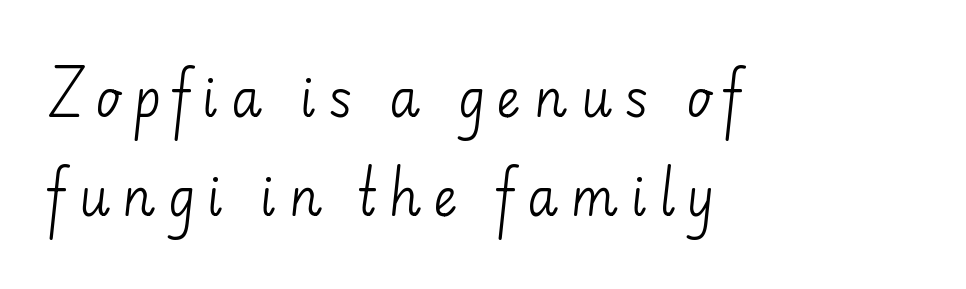
Q: Is the text bold? A: No.
Q: Is the text italic (slanted)? A: Yes.
Q: Is the typeface a serif or a sans-serif typeface? A: Sans-serif.
Q: Is the text underlined? A: No.
Q: How is the paragraph aligned? A: Left-aligned.
Q: Is the spacing between letters normal or unusually wide? A: Unusually wide.
Q: Is the spacing between lines tight, normal or loose? A: Loose.
Q: Width (condensed, normal, or wide)? A: Normal.
Q: Stroke contrast? A: Low.
Q: x-height? A: Small.
Q: Monospaced? A: No.
